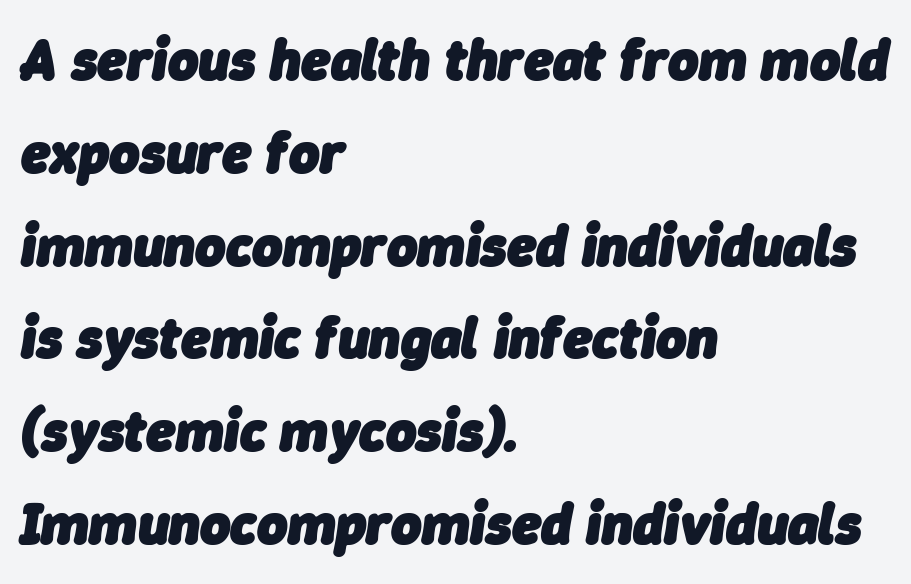
{"italic": "yes", "lean": "right", "slant_degrees": 9, "bold": "yes", "weight": "heavy", "width": "normal", "stroke_contrast": "low", "x_height": "medium", "monospaced": "no", "underline": "no", "align": "left", "line_spacing": "normal", "line_spacing_ratio": 1.6, "letter_spacing": "normal", "letter_spacing_em": 0.0, "glyph_px": 58}
